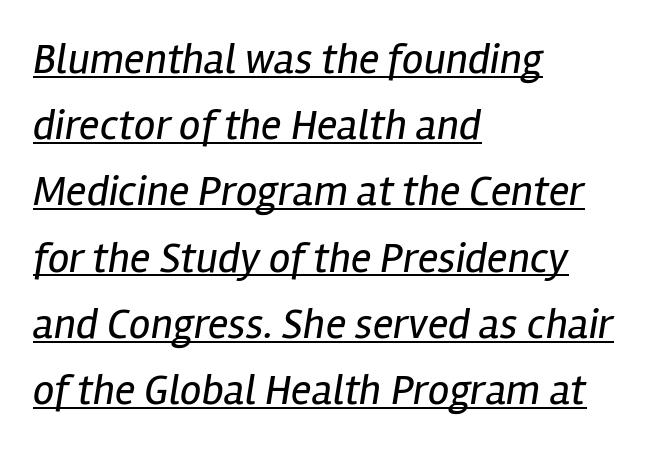
{"italic": "yes", "lean": "right", "slant_degrees": 12, "bold": "no", "weight": "regular", "width": "condensed", "stroke_contrast": "low", "x_height": "medium", "monospaced": "no", "underline": "yes", "align": "left", "line_spacing": "normal", "line_spacing_ratio": 1.54, "letter_spacing": "normal", "letter_spacing_em": 0.0, "glyph_px": 43}
